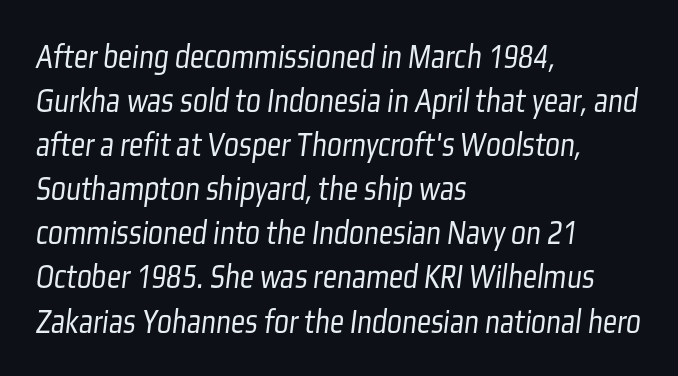
The type family on display is of the sans-serif kind. Type without underlining. The rendering uses a moderate line-height, typical for paragraphs. Each letter keeps its own natural width here, so spacing adapts to shape. The type is set solid horizontally, with unmodified tracking.
